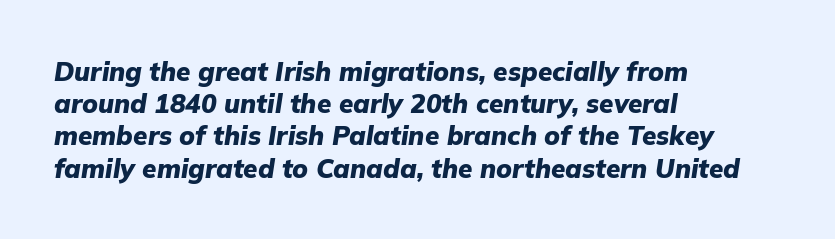
{"italic": "yes", "lean": "right", "slant_degrees": 9, "bold": "yes", "underline": "no", "align": "left", "line_spacing_ratio": 1.24, "letter_spacing": "normal", "letter_spacing_em": 0.0, "glyph_px": 26}
